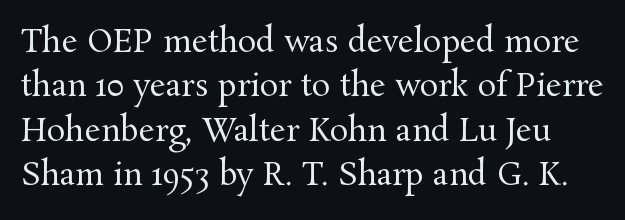
Q: Is the text bold? A: No.
Q: Is the text italic (slanted)? A: No, it is upright.
Q: Is the typeface a serif or a sans-serif typeface? A: Serif.
Q: Is the text underlined? A: No.
Q: Is the spacing between letters normal or unusually wide? A: Normal.
Q: Is the spacing between lines tight, normal or loose? A: Normal.
Q: Width (condensed, normal, or wide)? A: Normal.
Q: Stroke contrast? A: Medium.
Q: x-height? A: Medium.
Q: Monospaced? A: No.
